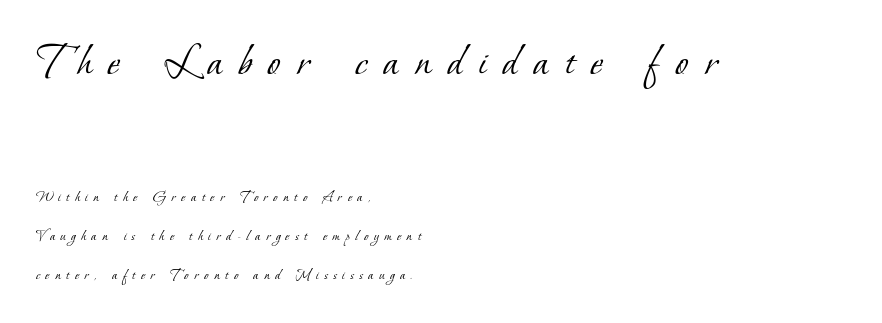
Q: Is the text bold? A: No.
Q: Is the typeface a serif or a sans-serif typeface? A: Serif.
Q: Is the text underlined? A: No.
Q: How is the paragraph aligned? A: Left-aligned.
Q: Is the spacing between letters normal or unusually wide? A: Unusually wide.
Q: Is the spacing between lines tight, normal or loose? A: Loose.
Q: Which block of text is set in a larger size, the first (top) or the second (bottom)? A: The first (top) one.
Q: Width (condensed, normal, or wide)? A: Normal.
Q: Stroke contrast? A: Low.
Q: x-height? A: Small.
Q: Monospaced? A: No.
